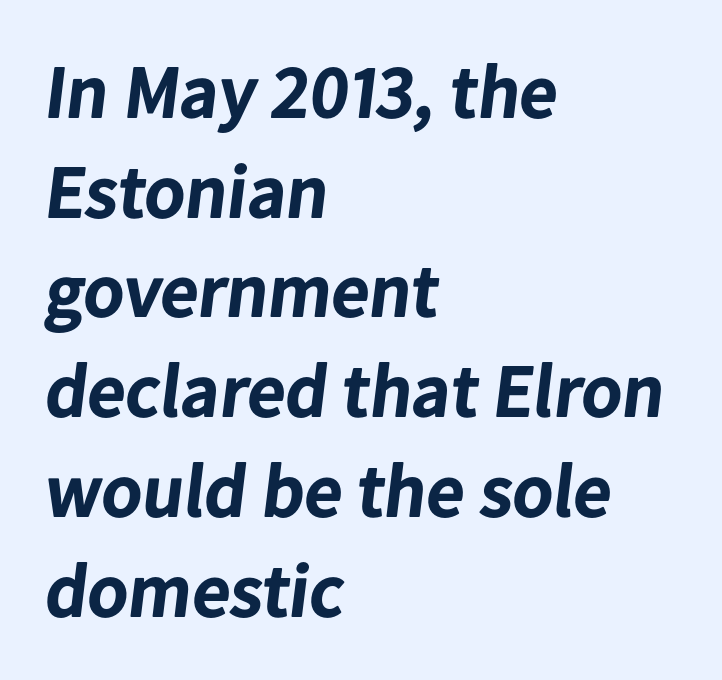
{"serif": "no", "bold": "yes", "weight": "bold", "width": "normal", "stroke_contrast": "low", "x_height": "medium", "monospaced": "no", "underline": "no", "align": "left", "line_spacing": "normal", "line_spacing_ratio": 1.33, "letter_spacing": "normal", "letter_spacing_em": 0.0, "glyph_px": 75}
